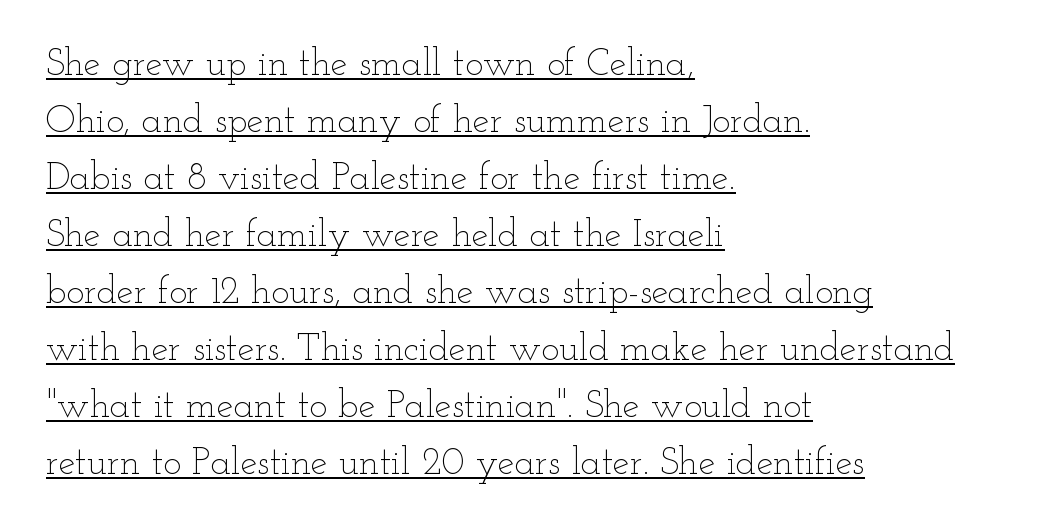
Q: Is the text bold? A: No.
Q: Is the text italic (slanted)? A: No, it is upright.
Q: Is the text underlined? A: Yes.
Q: How is the paragraph aligned? A: Left-aligned.
Q: Is the spacing between letters normal or unusually wide? A: Normal.
Q: Is the spacing between lines tight, normal or loose? A: Normal.
Q: Width (condensed, normal, or wide)? A: Wide.
Q: Stroke contrast? A: Low.
Q: x-height? A: Small.
Q: Monospaced? A: No.
